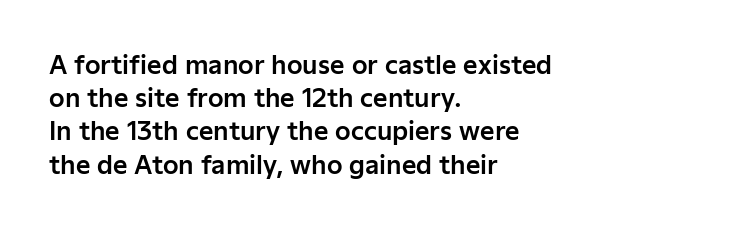
{"italic": "no", "underline": "no", "align": "left", "line_spacing": "normal", "line_spacing_ratio": 1.33, "letter_spacing": "normal", "letter_spacing_em": 0.0, "glyph_px": 25}
